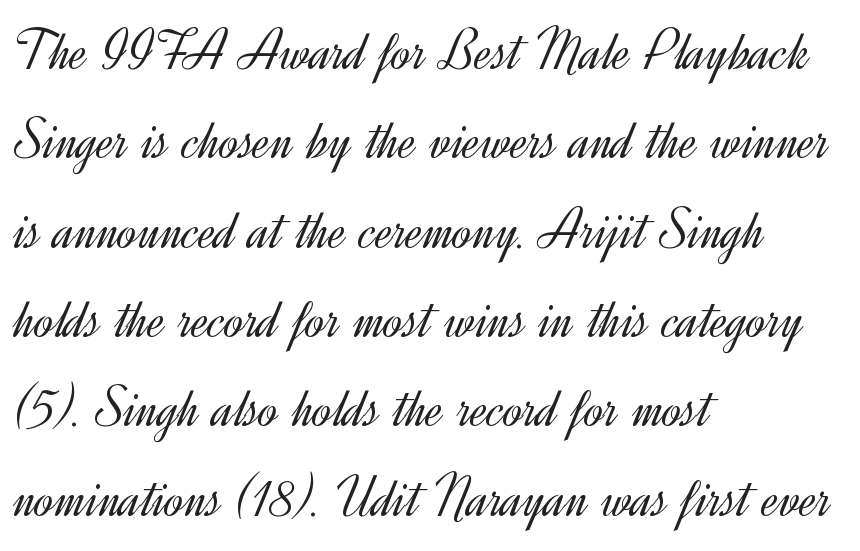
Q: Is the text bold? A: No.
Q: Is the text italic (slanted)? A: Yes.
Q: Is the typeface a serif or a sans-serif typeface? A: Sans-serif.
Q: Is the text underlined? A: No.
Q: How is the paragraph aligned? A: Left-aligned.
Q: Is the spacing between letters normal or unusually wide? A: Normal.
Q: Is the spacing between lines tight, normal or loose? A: Normal.
Q: Width (condensed, normal, or wide)? A: Normal.
Q: x-height? A: Small.
Q: Monospaced? A: No.
